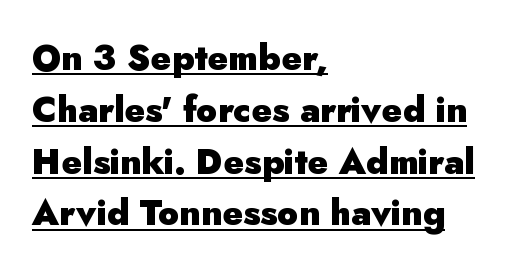
The image shows 35 px heavy sans-serif type, upright; set left-aligned, normal line spacing (1.48x), normal letter spacing, underlined; low stroke contrast and a small x-height.
